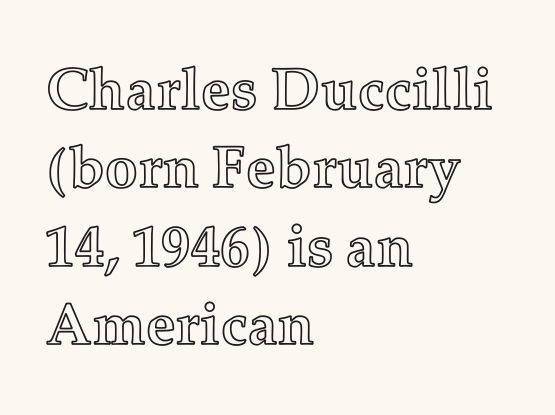
The image shows 59 px text type, upright; set left-aligned, normal line spacing (1.33x), normal letter spacing, not underlined; a medium x-height.
